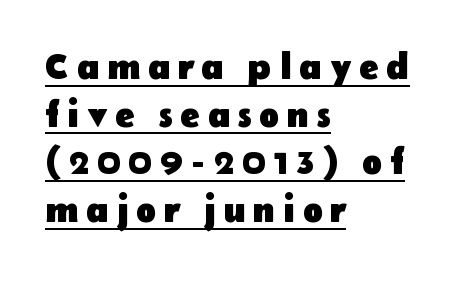
The image shows 37 px heavy sans-serif type, upright; set left-aligned, normal line spacing (1.29x), unusually wide letter spacing (+0.2 em), underlined; low stroke contrast and a medium x-height.
